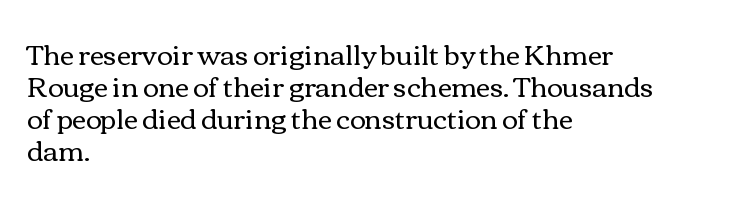
The image shows 27 px text type, upright; set left-aligned, line spacing 1.19x, normal letter spacing, not underlined.
